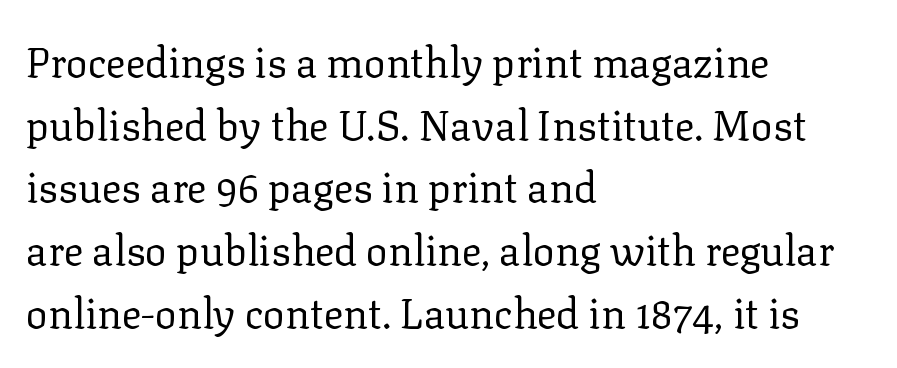
Q: Is the text bold? A: No.
Q: Is the text italic (slanted)? A: No, it is upright.
Q: Is the typeface a serif or a sans-serif typeface? A: Serif.
Q: Is the text underlined? A: No.
Q: How is the paragraph aligned? A: Left-aligned.
Q: Is the spacing between letters normal or unusually wide? A: Normal.
Q: Is the spacing between lines tight, normal or loose? A: Normal.
Q: Width (condensed, normal, or wide)? A: Normal.
Q: Stroke contrast? A: Low.
Q: x-height? A: Medium.
Q: Monospaced? A: No.
